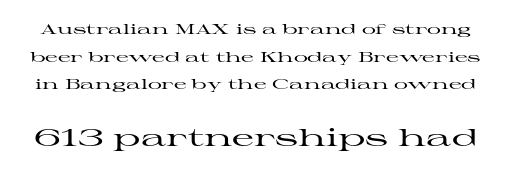
{"italic": "no", "underline": "no", "line_spacing": "loose", "line_spacing_ratio": 1.98, "letter_spacing": "normal", "letter_spacing_em": 0.0, "larger_block": "second", "size_ratio": 1.71, "glyph_px": 24}
